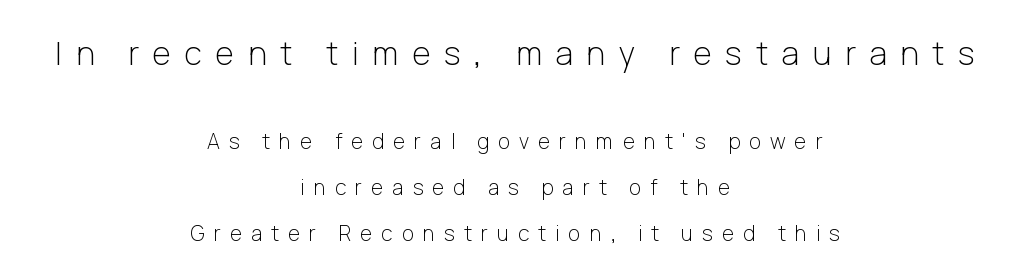
The image shows 32 px light sans-serif type, upright; set centered, loose line spacing (2.19x), unusually wide letter spacing (+0.43 em), not underlined; the first (top) block is 1.52x larger; low stroke contrast and a medium x-height.
